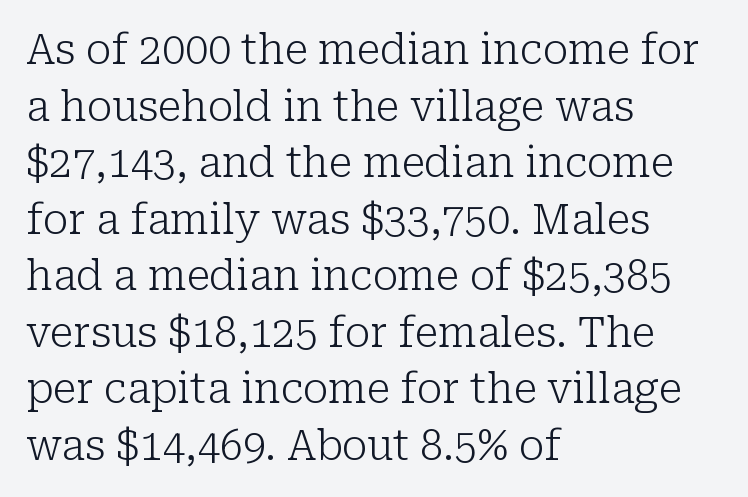
The image shows 41 px light serif type, upright; set left-aligned, normal line spacing (1.38x), normal letter spacing, not underlined; low stroke contrast and a medium x-height.
